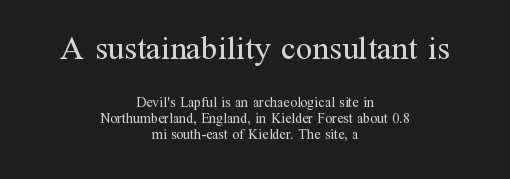
The image shows 33 px regular-weight serif type, upright; set centered, tight line spacing (1.12x), normal letter spacing, not underlined; the first (top) block is 2.36x larger; medium stroke contrast and a medium x-height.
